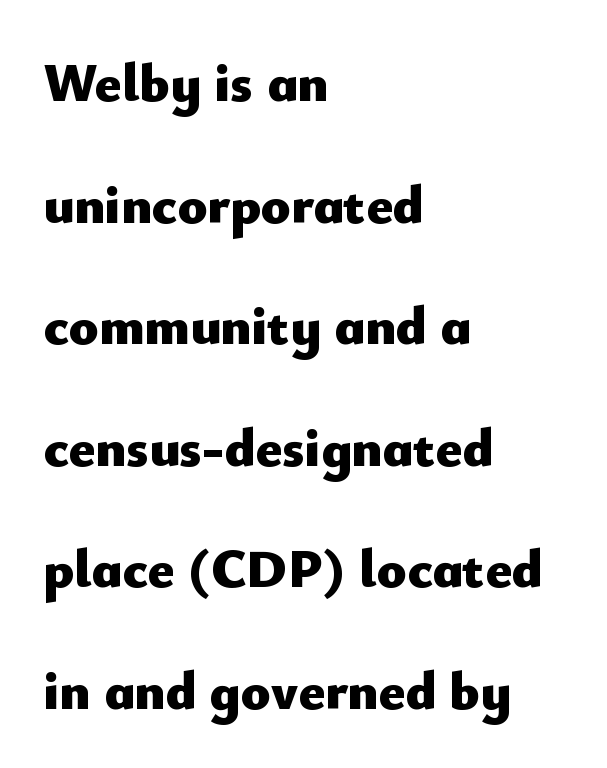
{"serif": "no", "italic": "no", "bold": "yes", "weight": "heavy", "width": "normal", "stroke_contrast": "low", "x_height": "small", "monospaced": "no", "underline": "no", "align": "left", "line_spacing": "loose", "line_spacing_ratio": 2.21, "letter_spacing": "normal", "letter_spacing_em": 0.0, "glyph_px": 55}
